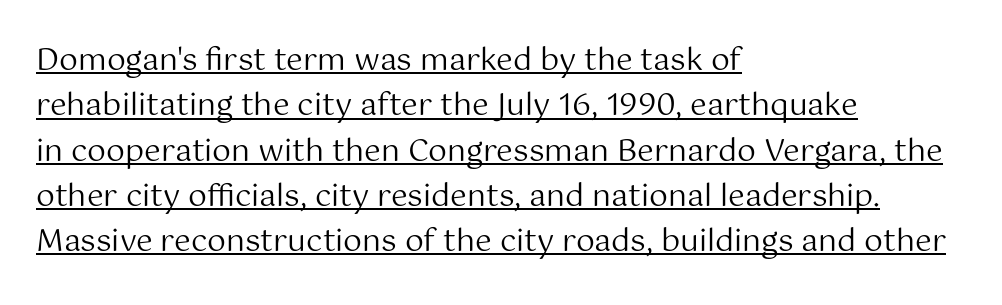
{"serif": "no", "italic": "no", "bold": "no", "weight": "regular", "width": "normal", "stroke_contrast": "medium", "x_height": "medium", "monospaced": "no", "underline": "yes", "align": "left", "line_spacing": "normal", "line_spacing_ratio": 1.51, "letter_spacing": "normal", "letter_spacing_em": 0.0, "glyph_px": 30}
